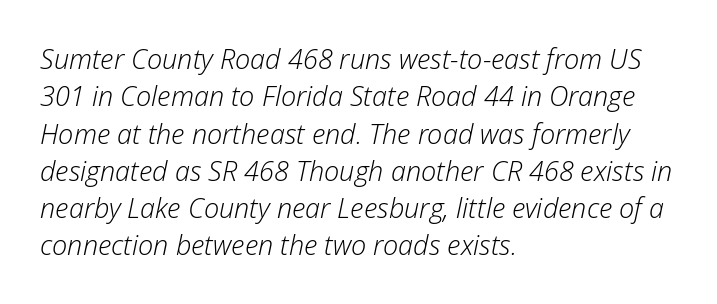
The image shows 27 px text type, italic (leaning right); set left-aligned, normal line spacing (1.38x), normal letter spacing, not underlined.
